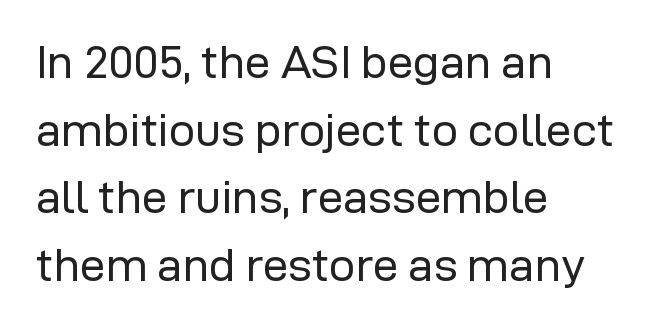
{"serif": "no", "italic": "no", "bold": "no", "weight": "regular", "width": "normal", "stroke_contrast": "low", "x_height": "medium", "monospaced": "no", "underline": "no", "align": "left", "line_spacing": "normal", "line_spacing_ratio": 1.47, "letter_spacing": "normal", "letter_spacing_em": 0.0, "glyph_px": 46}
